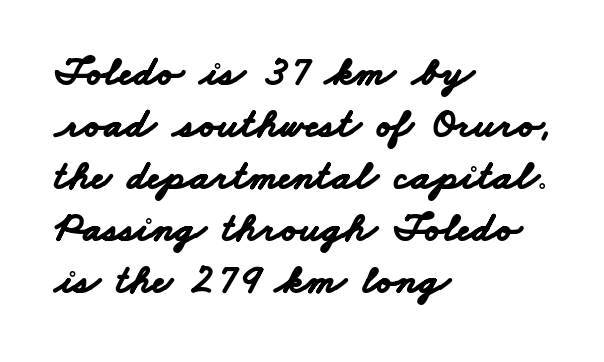
You'd pick this weight for a headline — it's a proper bold. The tracking reads as untouched default to a designer's eye. Unmarked baselines from the first word to the last. Each letter keeps its own natural width here, so spacing adapts to shape.
